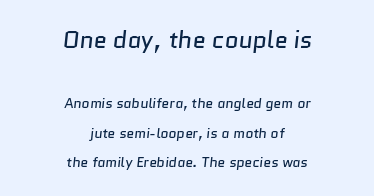
The image shows 24 px text type; set centered, loose line spacing (2.14x), normal letter spacing, not underlined; the first (top) block is 1.71x larger.
